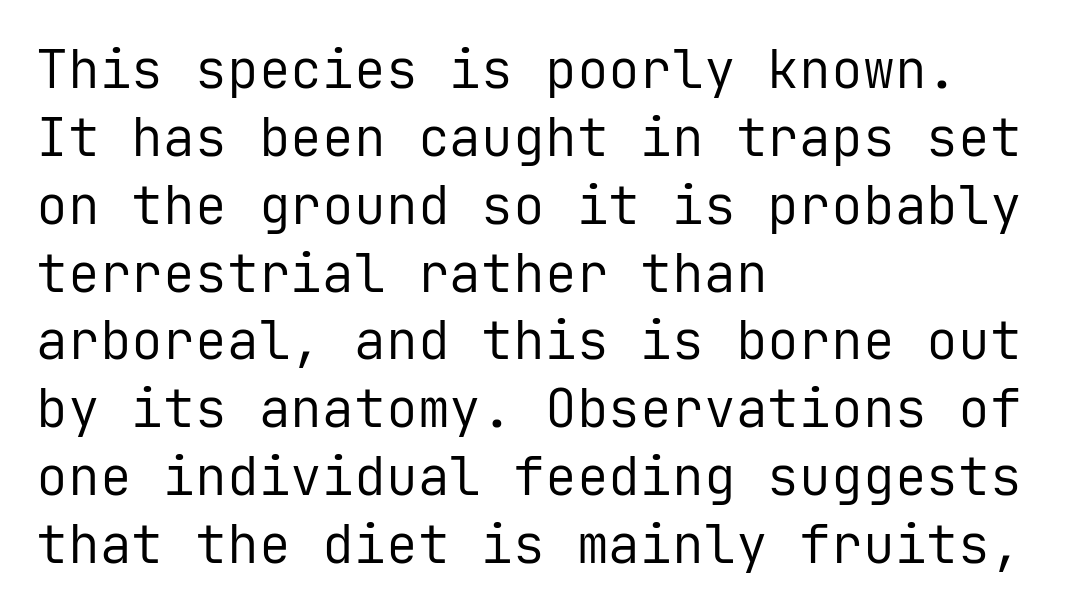
{"serif": "no", "italic": "no", "bold": "no", "weight": "regular", "width": "normal", "stroke_contrast": "low", "x_height": "medium", "monospaced": "yes", "underline": "no", "align": "left", "line_spacing": "normal", "line_spacing_ratio": 1.28, "letter_spacing": "normal", "letter_spacing_em": 0.0, "glyph_px": 53}
